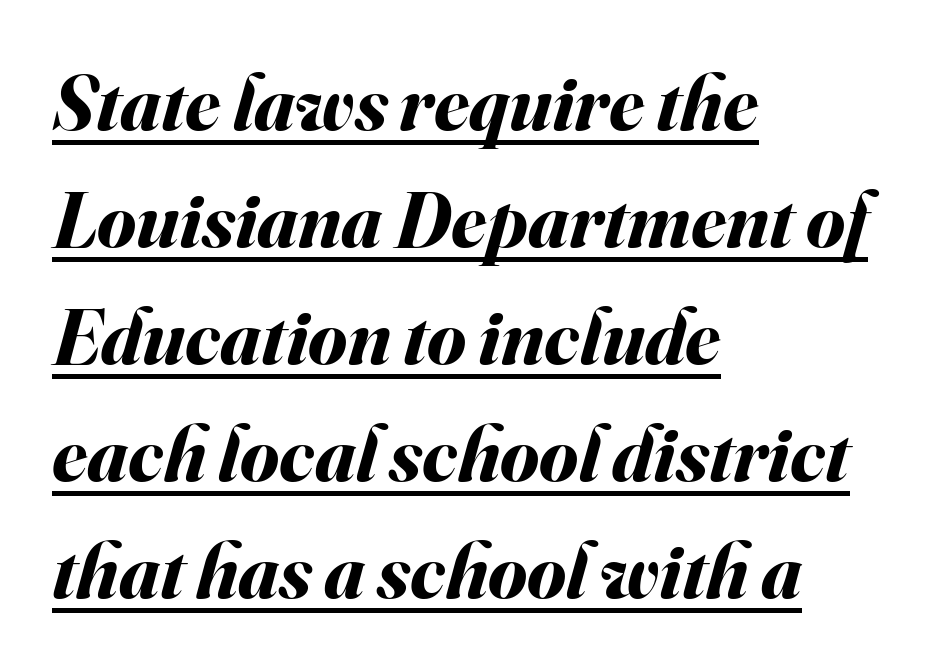
The image shows 79 px bold type, italic (leaning right); set left-aligned, normal line spacing (1.48x), normal letter spacing, underlined; medium stroke contrast and a small x-height.
